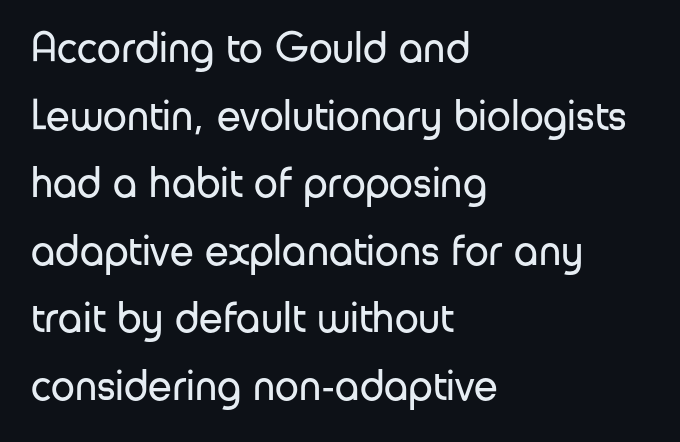
Caption: multi-line text, flush left, ragged right. A typesetter would call this proportional, since set widths differ per character. The space beneath each line is pristine and unruled. The lettering holds an erect, upright posture throughout. Caption: standard tracking, unaltered. The weight would be labelled regular, book, light, or lighter still.
